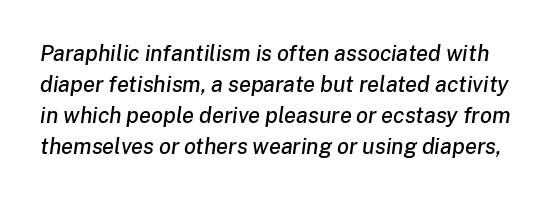
The image shows 22 px text type, italic (leaning right); set normal line spacing (1.41x), normal letter spacing, not underlined.
